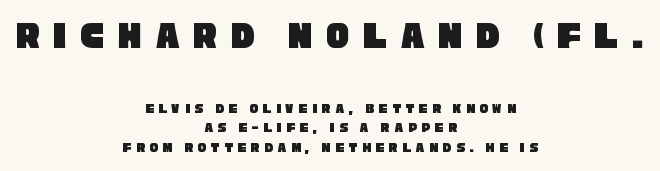
{"serif": "no", "width": "condensed", "stroke_contrast": "low", "x_height": "large", "monospaced": "no", "underline": "no", "align": "center", "line_spacing": "normal", "line_spacing_ratio": 1.38, "letter_spacing": "wide", "letter_spacing_em": 0.34, "larger_block": "first", "size_ratio": 2.79, "glyph_px": 39}
